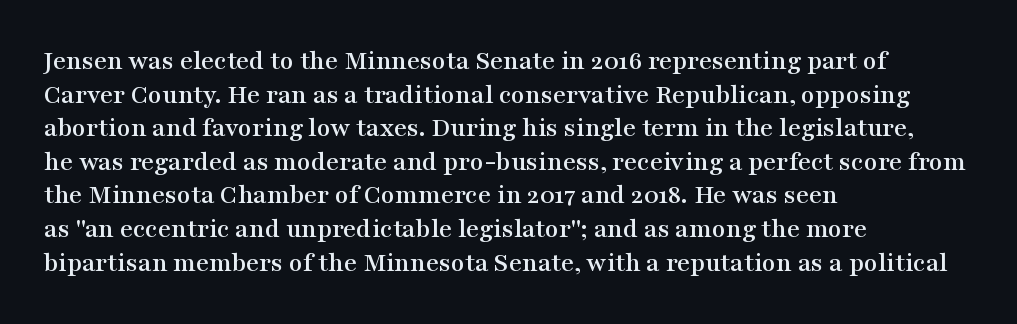
Q: Is the text italic (slanted)? A: No, it is upright.
Q: Is the typeface a serif or a sans-serif typeface? A: Serif.
Q: Is the text underlined? A: No.
Q: How is the paragraph aligned? A: Left-aligned.
Q: Is the spacing between letters normal or unusually wide? A: Normal.
Q: Width (condensed, normal, or wide)? A: Wide.
Q: Stroke contrast? A: Medium.
Q: x-height? A: Medium.
Q: Monospaced? A: No.
